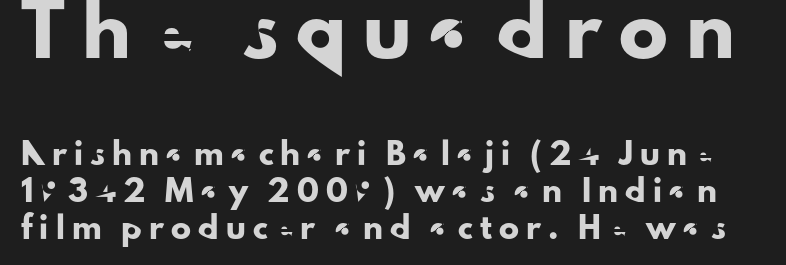
The image shows 49 px sans-serif type, upright; set line spacing 1.84x, unusually wide letter spacing (+0.36 em), not underlined; the first (top) block is 2.45x larger; low stroke contrast and a small x-height.
